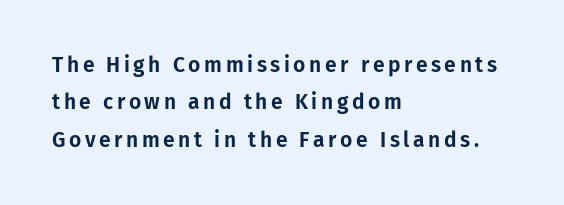
{"italic": "no", "underline": "no", "align": "left", "line_spacing_ratio": 1.78, "glyph_px": 21}
